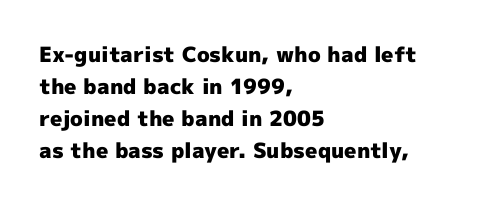
The type sits square on the baseline with zero lean. Summary of weight: heavy, a full bold. Interline gaps are of average width in this sample. The type is set solid horizontally, with unmodified tracking. Underline: absent.
